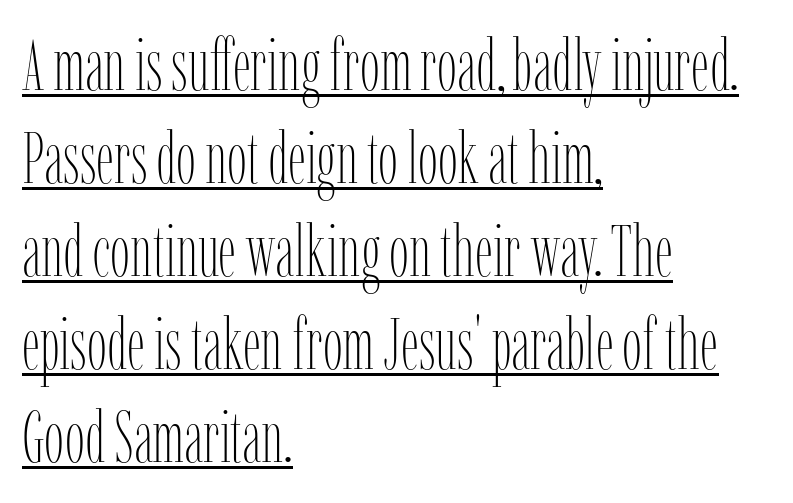
Underlining? Definitely there. Characters remain perfectly vertical along every line. Stems and bowls with no extra thickness — not bold. Normally led — the rows are evenly, conventionally spaced. The gaps between neighbouring characters are ordinary and unremarkable. Spacing verdict: proportional, widths tailored to each character.
